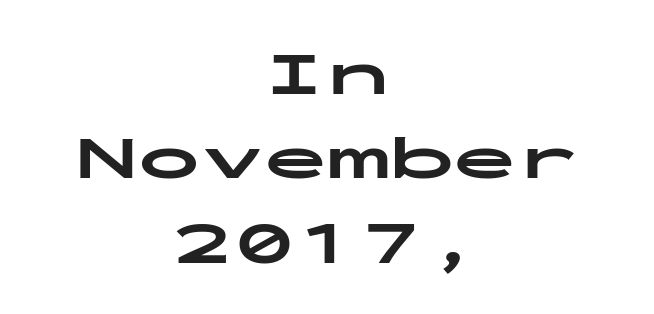
{"serif": "no", "italic": "no", "bold": "yes", "weight": "bold", "width": "wide", "stroke_contrast": "low", "x_height": "medium", "monospaced": "yes", "underline": "no", "align": "center", "line_spacing": "normal", "line_spacing_ratio": 1.34, "letter_spacing": "normal", "letter_spacing_em": 0.0, "glyph_px": 63}
